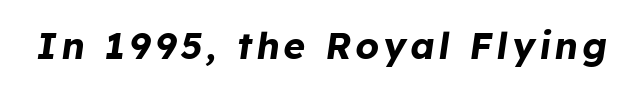
{"italic": "yes", "lean": "right", "slant_degrees": 8, "bold": "yes", "weight": "bold", "width": "normal", "stroke_contrast": "low", "x_height": "medium", "monospaced": "no", "underline": "no", "glyph_px": 37}
